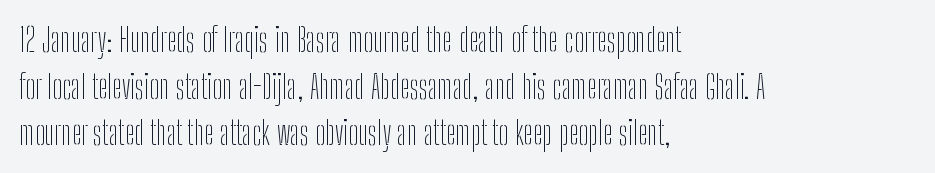
Q: Is the text bold? A: No.
Q: Is the text italic (slanted)? A: No, it is upright.
Q: Is the typeface a serif or a sans-serif typeface? A: Sans-serif.
Q: Is the text underlined? A: No.
Q: How is the paragraph aligned? A: Left-aligned.
Q: Is the spacing between letters normal or unusually wide? A: Normal.
Q: Is the spacing between lines tight, normal or loose? A: Normal.
Q: Width (condensed, normal, or wide)? A: Condensed.
Q: Stroke contrast? A: Low.
Q: x-height? A: Medium.
Q: Monospaced? A: No.
